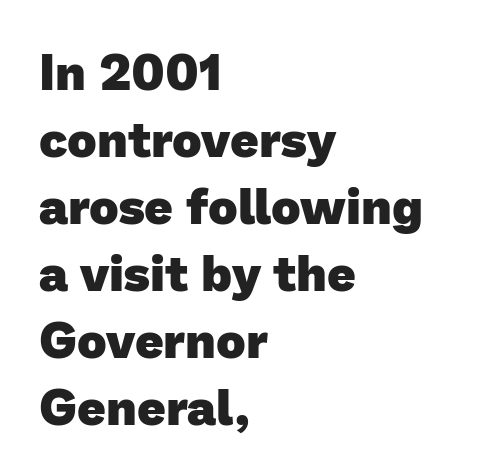
Is this a fixed-width face? No — the glyphs have proportional, varying widths. The typeface chosen for these lines omits serifs. The string is rendered with underlining switched off. Every letter is thick-stroked: bold, no question.
